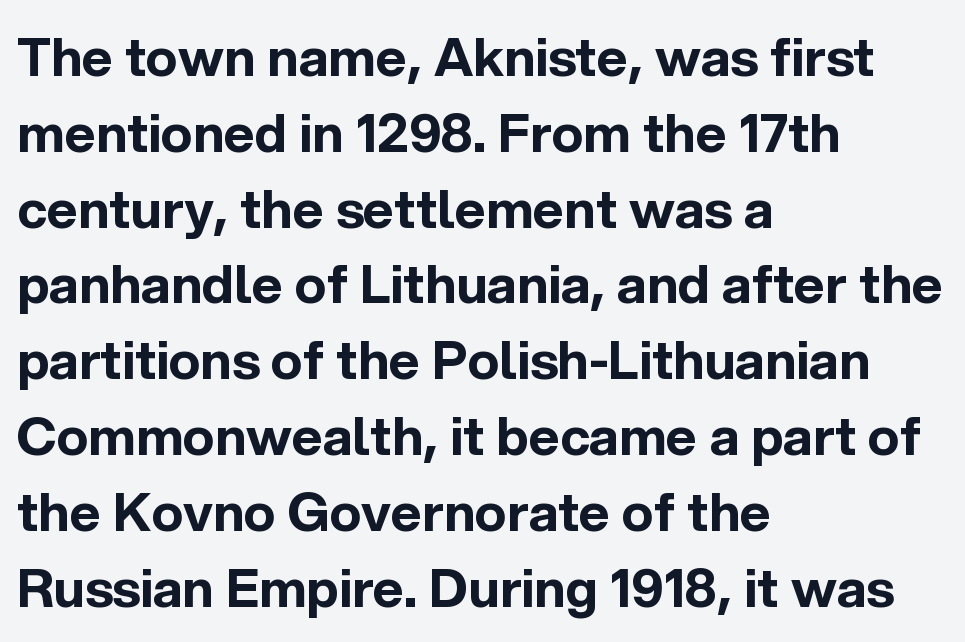
Q: Is the text bold? A: Yes.
Q: Is the text italic (slanted)? A: No, it is upright.
Q: Is the typeface a serif or a sans-serif typeface? A: Sans-serif.
Q: Is the text underlined? A: No.
Q: How is the paragraph aligned? A: Left-aligned.
Q: Is the spacing between letters normal or unusually wide? A: Normal.
Q: Is the spacing between lines tight, normal or loose? A: Normal.
Q: Width (condensed, normal, or wide)? A: Normal.
Q: x-height? A: Medium.
Q: Monospaced? A: No.
